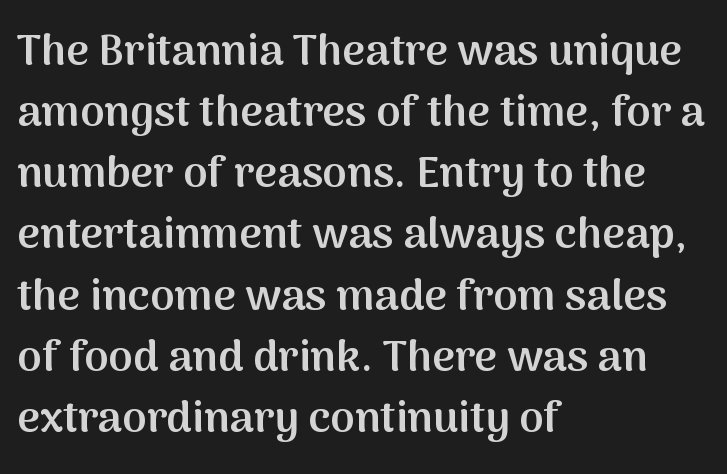
{"serif": "no", "italic": "no", "bold": "semi", "weight": "semibold", "width": "normal", "stroke_contrast": "medium", "x_height": "medium", "monospaced": "no", "underline": "no", "align": "left", "line_spacing": "normal", "line_spacing_ratio": 1.39, "letter_spacing": "normal", "letter_spacing_em": 0.0, "glyph_px": 44}
